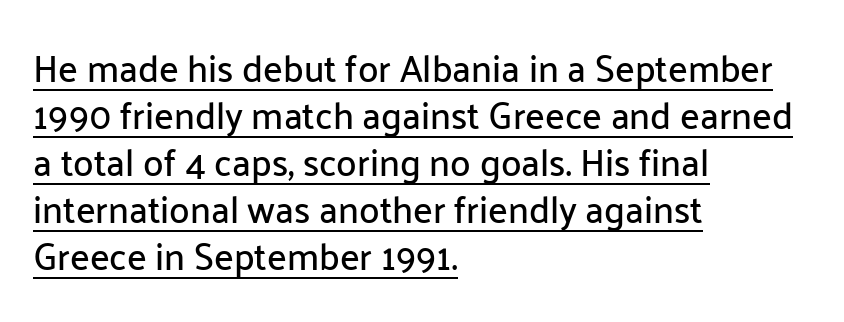
The image shows 37 px sans-serif type, upright; set left-aligned, normal line spacing (1.27x), normal letter spacing, underlined; low stroke contrast and a medium x-height.
